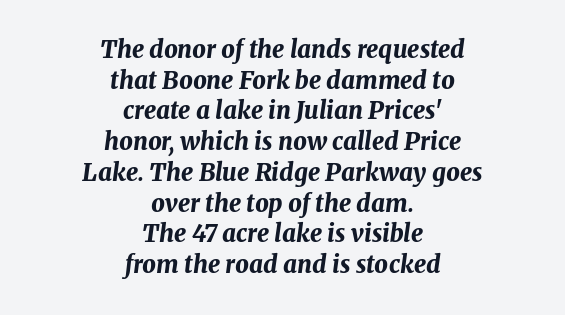
Q: Is the text bold? A: Yes.
Q: Is the text italic (slanted)? A: Yes, it leans right by about 8 degrees.
Q: Is the text underlined? A: No.
Q: How is the paragraph aligned? A: Centered.
Q: Is the spacing between letters normal or unusually wide? A: Normal.
Q: Is the spacing between lines tight, normal or loose? A: Normal.
